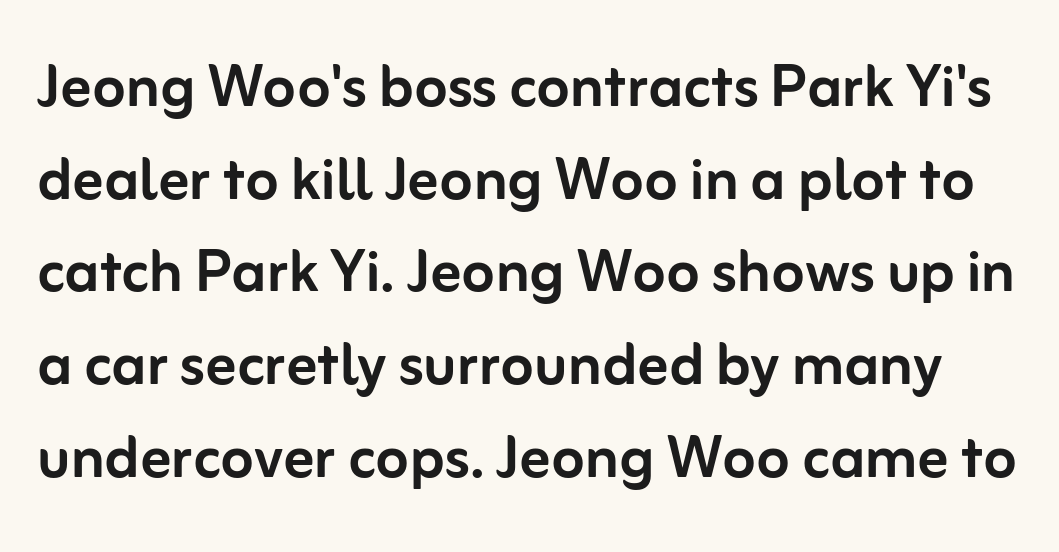
The letters carry no serifs — their stems end cleanly without finishing strokes. The horizontal fit of the characters is conventional and even. Plain, unruled lines of type. Do the letters lean? They stand straight.
